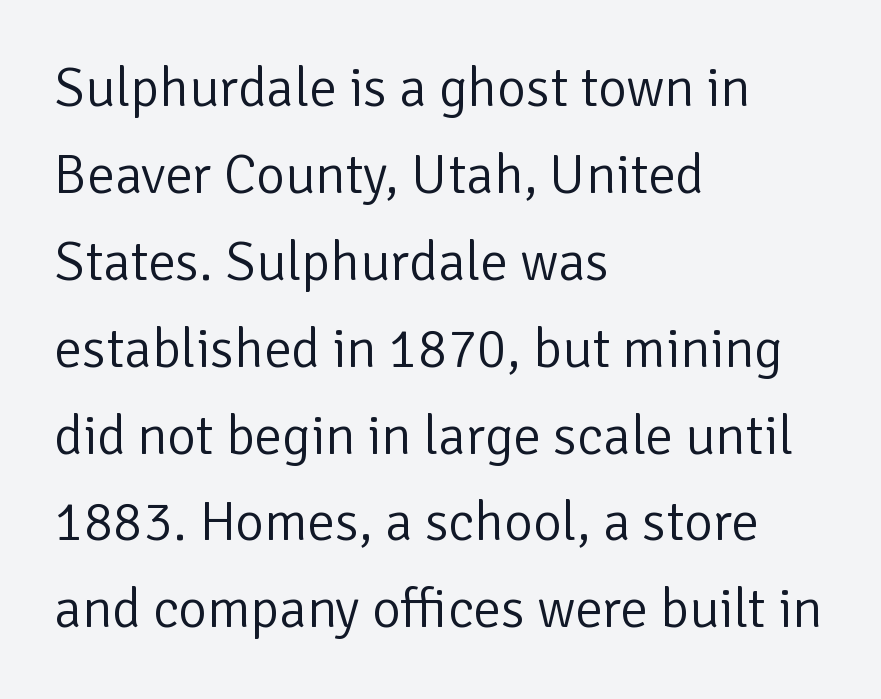
The image shows 55 px light sans-serif type, upright; set left-aligned, normal line spacing (1.58x), normal letter spacing, not underlined; low stroke contrast and a medium x-height.
